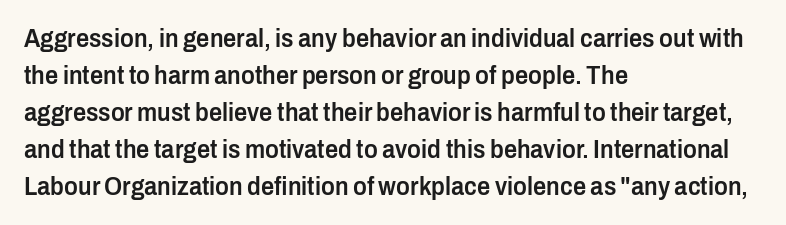
Q: Is the text bold? A: Semi-bold.
Q: Is the text italic (slanted)? A: No, it is upright.
Q: Is the text underlined? A: No.
Q: How is the paragraph aligned? A: Left-aligned.
Q: Is the spacing between letters normal or unusually wide? A: Normal.
Q: Is the spacing between lines tight, normal or loose? A: Normal.
